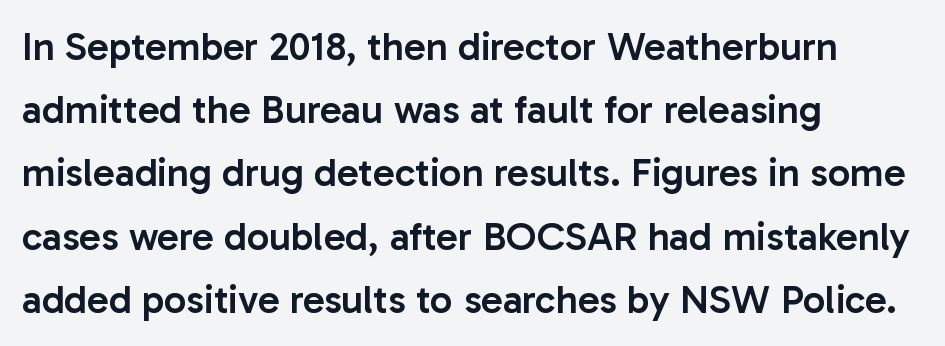
The image shows 40 px semibold sans-serif type, upright; set left-aligned, normal line spacing (1.58x), normal letter spacing, not underlined; low stroke contrast and a medium x-height.
